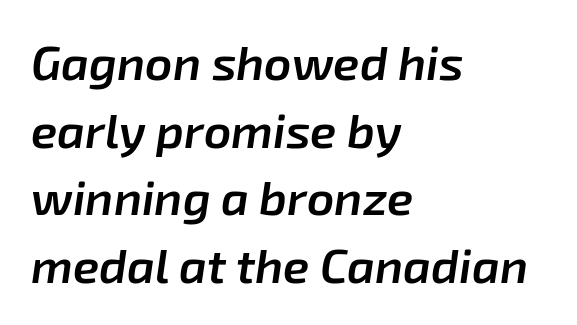
The image shows 48 px semibold type, italic (leaning right); set left-aligned, normal line spacing (1.41x), normal letter spacing, not underlined; low stroke contrast and a medium x-height.
